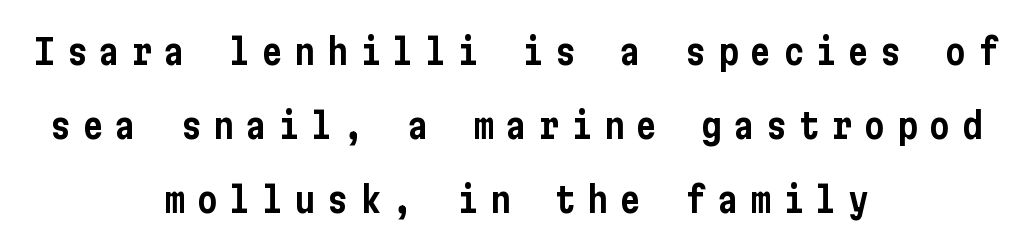
The tracking jumps out immediately: characters are airy and widely separated. Vertical strokes here are truly vertical. A sans-serif font was chosen for this passage. Summary of vertical rhythm: relaxed, with wide interline spacing. Nobody drew a line under any word here.
